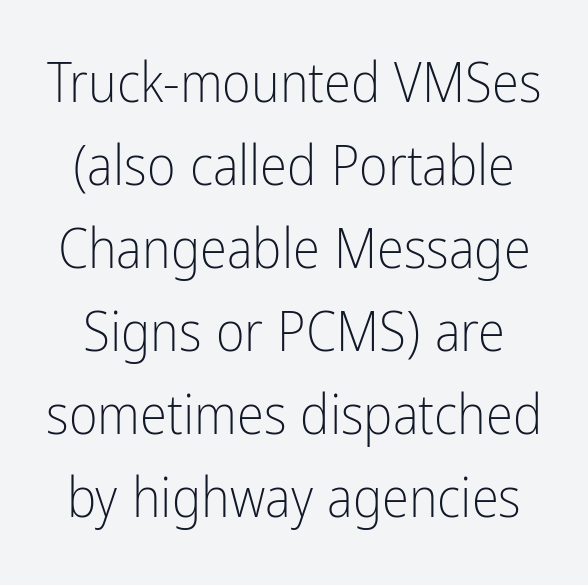
The image shows 55 px light, condensed sans-serif type, upright; set centered, normal line spacing (1.51x), normal letter spacing, not underlined; low stroke contrast and a medium x-height.
